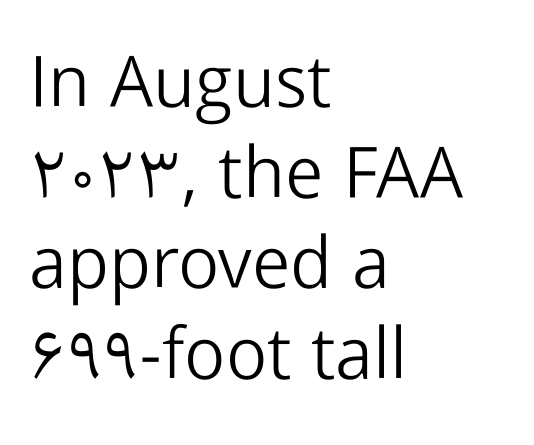
{"serif": "no", "italic": "no", "bold": "no", "weight": "light", "width": "normal", "stroke_contrast": "low", "x_height": "medium", "monospaced": "no", "underline": "no", "align": "left", "line_spacing": "normal", "line_spacing_ratio": 1.26, "letter_spacing": "normal", "letter_spacing_em": 0.0, "glyph_px": 72}
